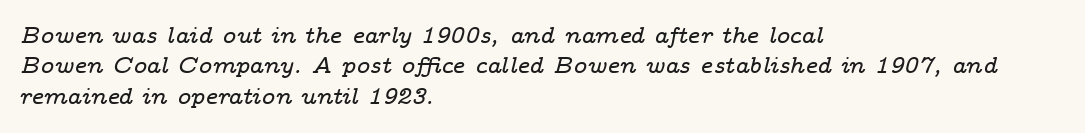
Honestly, the letter spacing is just normal — you wouldn't notice it. The passage shown leans; its letterforms are oblique. Type without underlining. In terms of leading, this rendering sits right in the middle. Reading down the block, your eye returns to a fixed left position each line.
